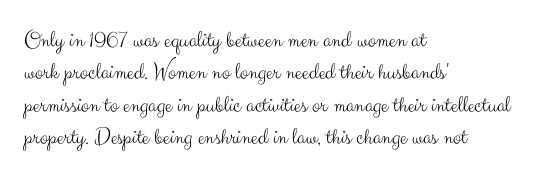
The typesetter chose a ragged-right arrangement here. In terms of letterspacing, this is plain default setting. Descenders hang freely into open space. A typesetter would call this leading conventional body-copy spacing. Stems and bowls with no extra thickness — not bold.
